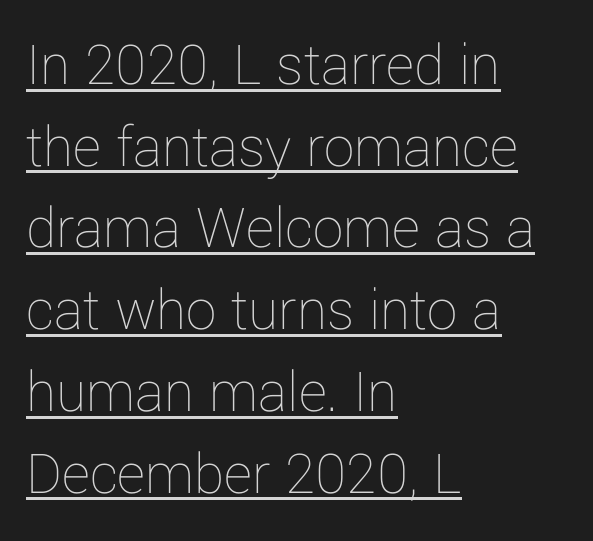
Q: Is the text bold? A: No.
Q: Is the text italic (slanted)? A: No, it is upright.
Q: Is the text underlined? A: Yes.
Q: How is the paragraph aligned? A: Left-aligned.
Q: Is the spacing between letters normal or unusually wide? A: Normal.
Q: Is the spacing between lines tight, normal or loose? A: Normal.
Q: Width (condensed, normal, or wide)? A: Normal.
Q: Stroke contrast? A: Low.
Q: x-height? A: Medium.
Q: Monospaced? A: No.
